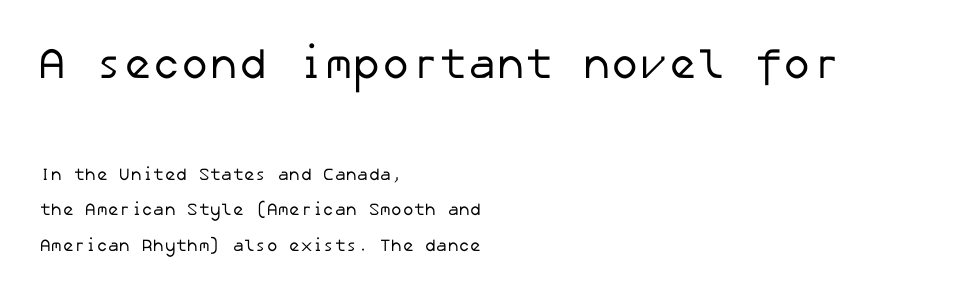
Q: Is the text bold? A: No.
Q: Is the typeface a serif or a sans-serif typeface? A: Sans-serif.
Q: Is the text underlined? A: No.
Q: How is the paragraph aligned? A: Left-aligned.
Q: Is the spacing between letters normal or unusually wide? A: Normal.
Q: Is the spacing between lines tight, normal or loose? A: Loose.
Q: Which block of text is set in a larger size, the first (top) or the second (bottom)? A: The first (top) one.
Q: Width (condensed, normal, or wide)? A: Normal.
Q: Stroke contrast? A: Low.
Q: x-height? A: Medium.
